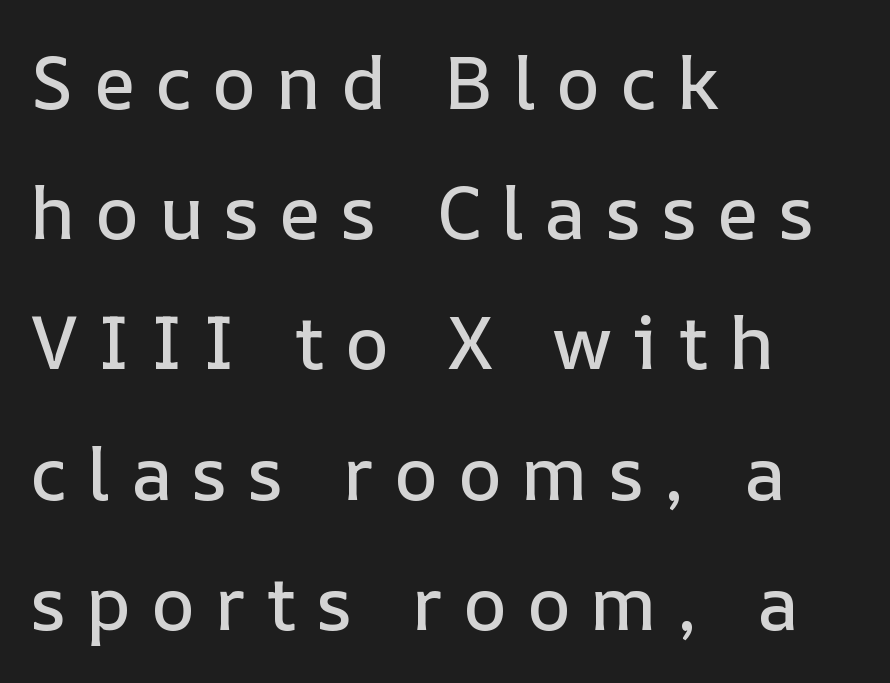
Q: Is the text italic (slanted)? A: No, it is upright.
Q: Is the text underlined? A: No.
Q: How is the paragraph aligned? A: Left-aligned.
Q: Is the spacing between letters normal or unusually wide? A: Unusually wide.
Q: Width (condensed, normal, or wide)? A: Normal.
Q: Stroke contrast? A: Low.
Q: x-height? A: Medium.
Q: Monospaced? A: No.
